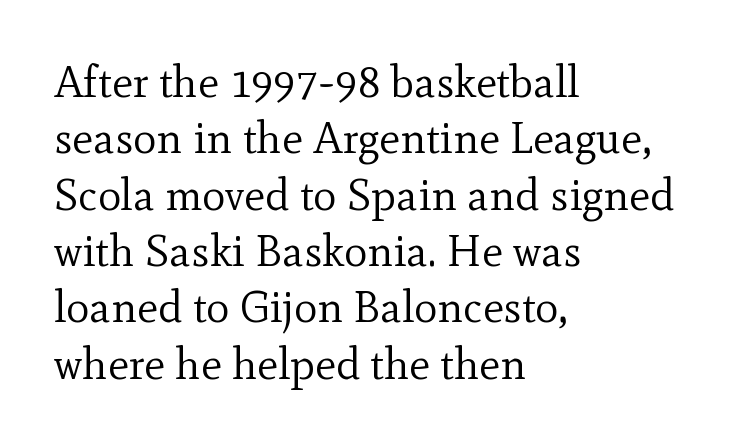
{"serif": "yes", "italic": "no", "bold": "no", "weight": "regular", "width": "normal", "x_height": "small", "monospaced": "no", "underline": "no", "align": "left", "line_spacing": "normal", "line_spacing_ratio": 1.28, "letter_spacing": "normal", "letter_spacing_em": 0.0, "glyph_px": 44}
